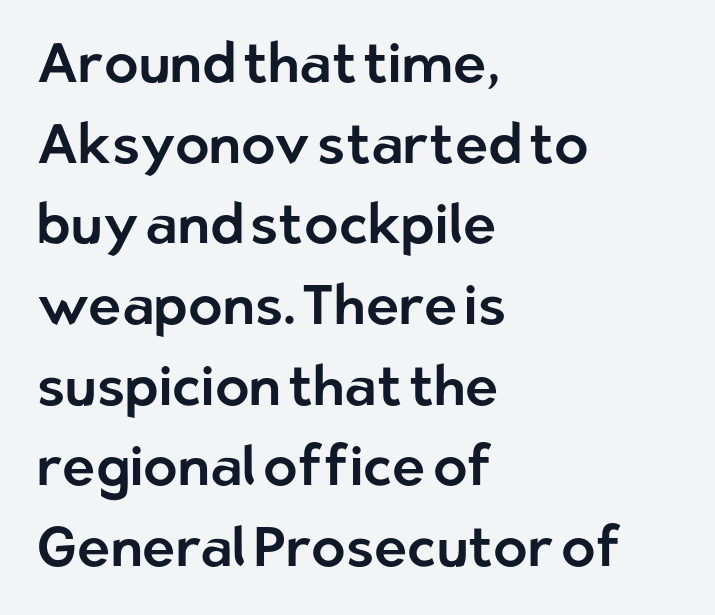
{"serif": "no", "italic": "no", "width": "normal", "stroke_contrast": "low", "x_height": "medium", "monospaced": "no", "underline": "no", "align": "left", "line_spacing": "normal", "line_spacing_ratio": 1.44, "letter_spacing": "normal", "letter_spacing_em": 0.0, "glyph_px": 56}
